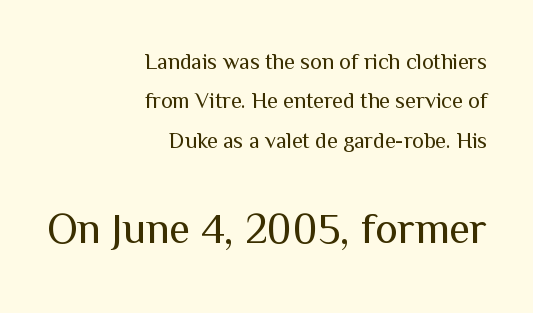
Underlining? Definitely not there. Caption: face not bold, strokes unweighted. Teacher's note: observe the even right margin — that is flush-right alignment. Varying glyph widths throughout — classic text-font behaviour. The passage shown begins with its smaller block and ends with its larger one. The characters display no serif detailing; their extremities are plain.
